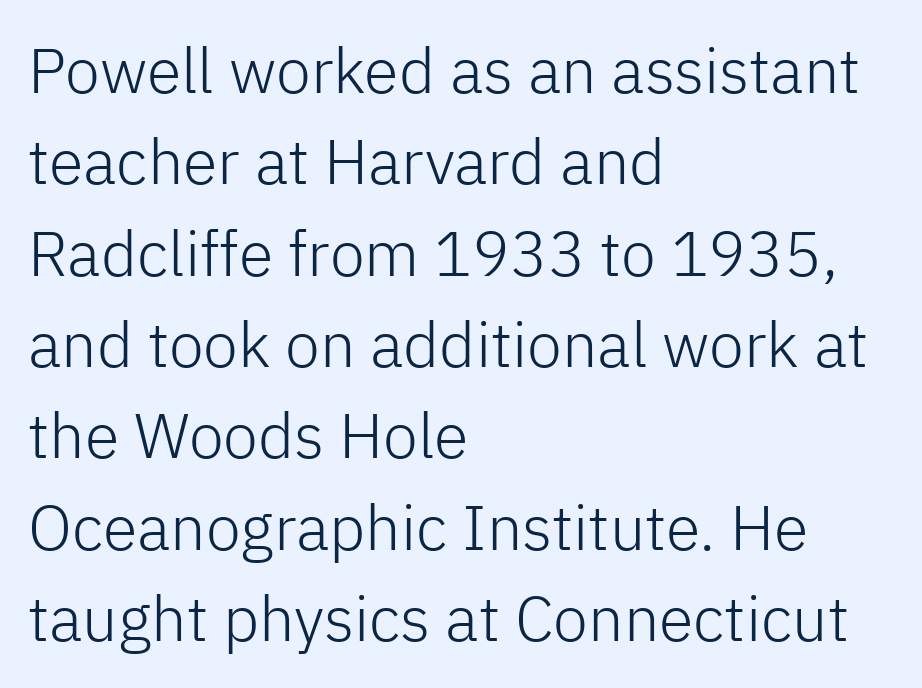
The image shows 63 px light sans-serif type, upright; set left-aligned, normal line spacing (1.45x), normal letter spacing, not underlined; low stroke contrast and a medium x-height.
